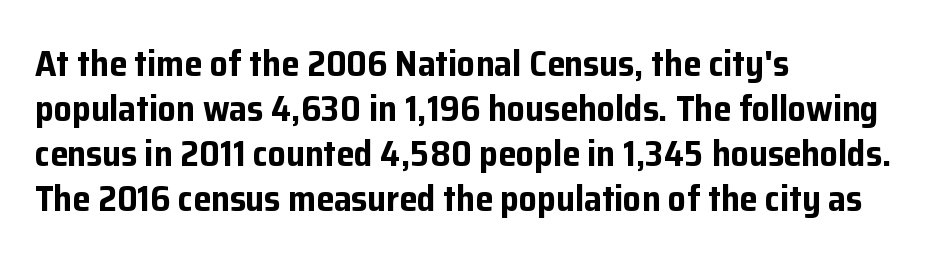
Q: Is the text bold? A: Yes.
Q: Is the text italic (slanted)? A: No, it is upright.
Q: Is the typeface a serif or a sans-serif typeface? A: Sans-serif.
Q: Is the text underlined? A: No.
Q: How is the paragraph aligned? A: Left-aligned.
Q: Is the spacing between letters normal or unusually wide? A: Normal.
Q: Is the spacing between lines tight, normal or loose? A: Normal.
Q: Width (condensed, normal, or wide)? A: Normal.
Q: Stroke contrast? A: Low.
Q: x-height? A: Medium.
Q: Monospaced? A: No.
